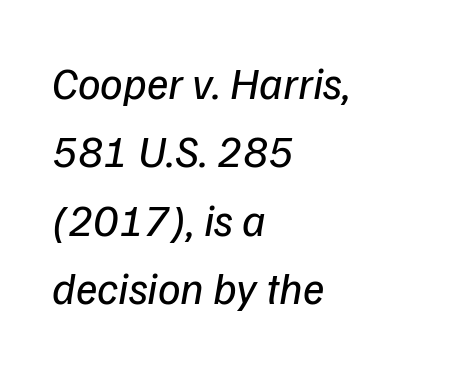
The image shows 45 px regular-weight type, italic (leaning right); set left-aligned, normal line spacing (1.52x), normal letter spacing, not underlined; low stroke contrast and a medium x-height.
